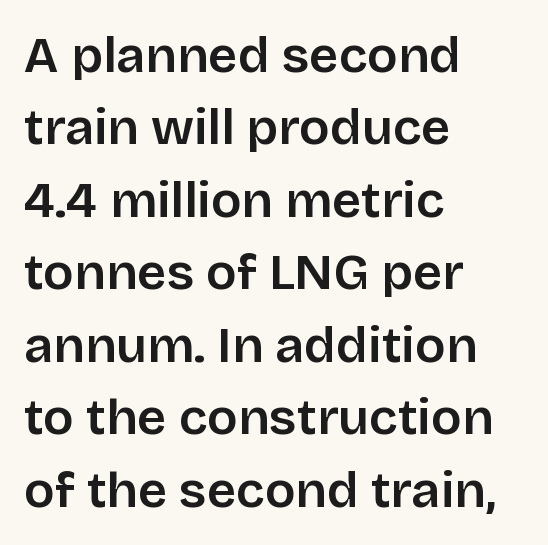
Q: Is the text italic (slanted)? A: No, it is upright.
Q: Is the typeface a serif or a sans-serif typeface? A: Sans-serif.
Q: Is the text underlined? A: No.
Q: How is the paragraph aligned? A: Left-aligned.
Q: Is the spacing between letters normal or unusually wide? A: Normal.
Q: Is the spacing between lines tight, normal or loose? A: Normal.
Q: Width (condensed, normal, or wide)? A: Normal.
Q: Stroke contrast? A: Low.
Q: x-height? A: Large.
Q: Monospaced? A: No.
